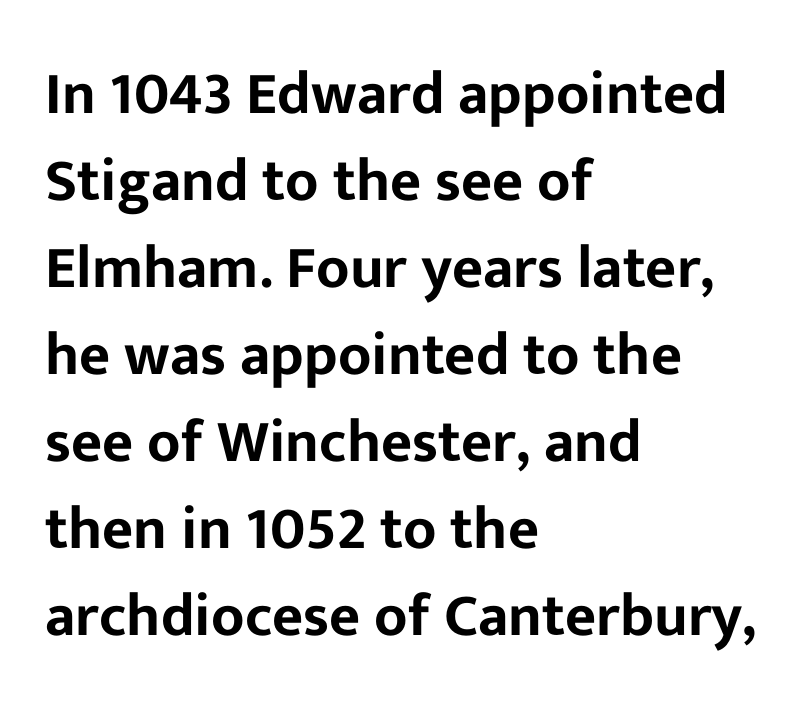
{"serif": "no", "italic": "no", "width": "normal", "stroke_contrast": "low", "x_height": "medium", "monospaced": "no", "underline": "no", "align": "left", "line_spacing": "normal", "line_spacing_ratio": 1.45, "letter_spacing": "normal", "letter_spacing_em": 0.0, "glyph_px": 60}
